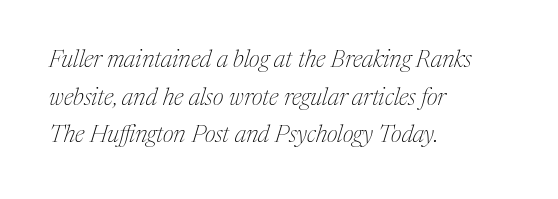
Q: Is the text bold? A: No.
Q: Is the text italic (slanted)? A: Yes, it leans right by about 17 degrees.
Q: Is the text underlined? A: No.
Q: How is the paragraph aligned? A: Left-aligned.
Q: Is the spacing between letters normal or unusually wide? A: Normal.
Q: Is the spacing between lines tight, normal or loose? A: Normal.
